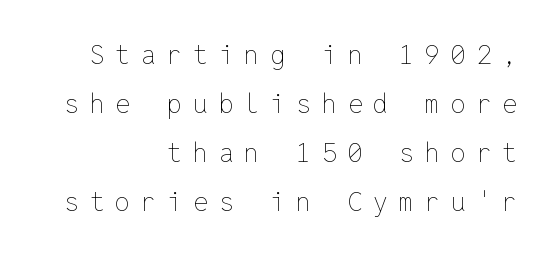
This rendering widens character spacing well past its baseline value. Which margin do the lines hug? The right one — the left edge is uneven. The weight tops out at a normal text grade. Check the space under the baseline: it is left empty.
